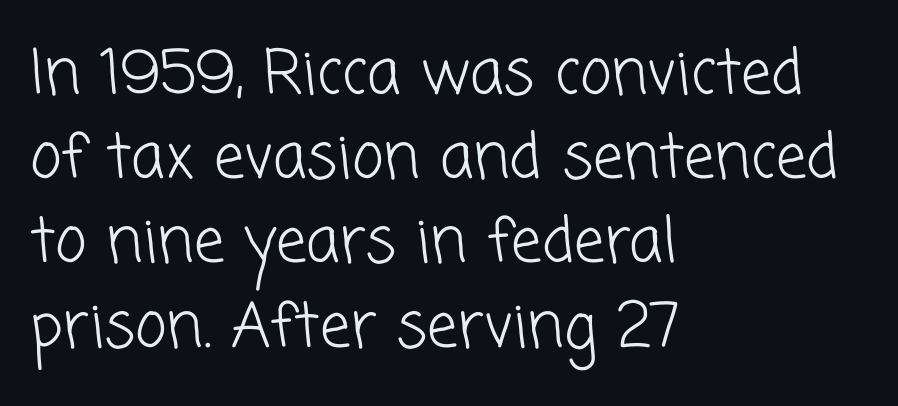
{"serif": "no", "bold": "no", "weight": "light", "width": "normal", "stroke_contrast": "low", "x_height": "medium", "monospaced": "no", "underline": "no", "align": "left", "line_spacing": "normal", "line_spacing_ratio": 1.38, "letter_spacing": "normal", "letter_spacing_em": 0.0, "glyph_px": 61}
